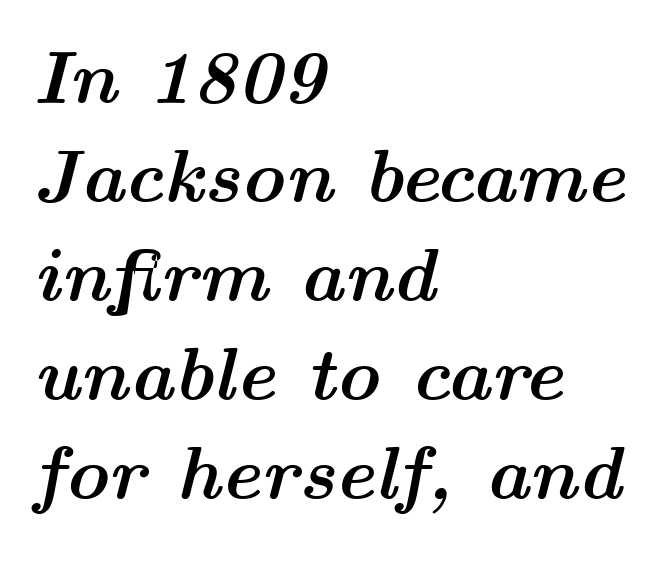
The image shows 75 px semibold, wide type, italic (leaning right); set left-aligned, normal line spacing (1.32x), normal letter spacing, not underlined; medium stroke contrast and a medium x-height.
